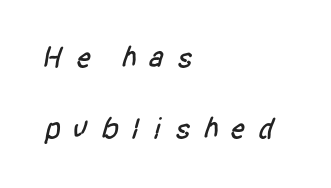
Grotesque or geometric, the face here clearly has no serifs. A clean baseline with only descenders dipping below it. Between one letter and the next there's a generous, obvious gap. Note the varied advance widths — an 'i' is clearly narrower than an 'm'. The typesetter chose a ragged-right arrangement here.
